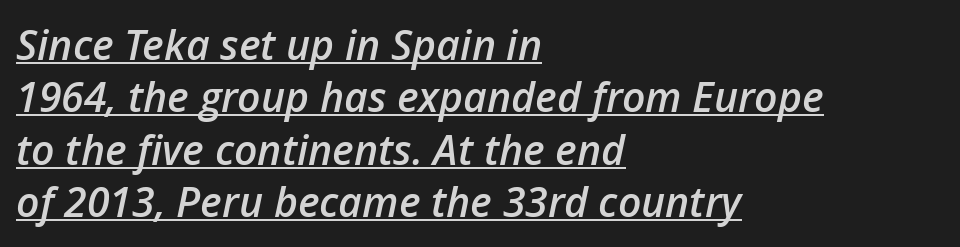
Q: Is the text bold? A: Semi-bold.
Q: Is the text italic (slanted)? A: Yes, it leans right by about 12 degrees.
Q: Is the text underlined? A: Yes.
Q: How is the paragraph aligned? A: Left-aligned.
Q: Is the spacing between letters normal or unusually wide? A: Normal.
Q: Is the spacing between lines tight, normal or loose? A: Normal.
Q: Width (condensed, normal, or wide)? A: Normal.
Q: Stroke contrast? A: Low.
Q: x-height? A: Medium.
Q: Monospaced? A: No.
